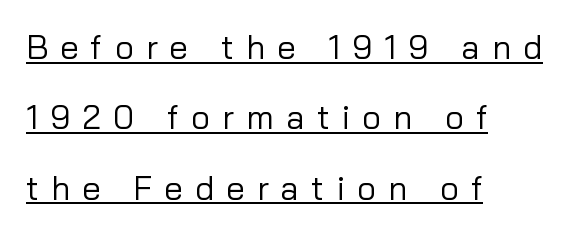
{"serif": "no", "italic": "no", "bold": "no", "weight": "regular", "width": "normal", "stroke_contrast": "low", "x_height": "medium", "monospaced": "no", "underline": "yes", "align": "left", "line_spacing": "loose", "line_spacing_ratio": 2.13, "letter_spacing": "wide", "letter_spacing_em": 0.37, "glyph_px": 33}
